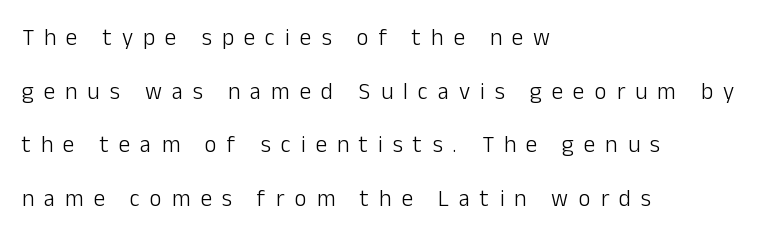
{"italic": "no", "bold": "no", "underline": "no", "align": "left", "line_spacing": "loose", "line_spacing_ratio": 2.33, "letter_spacing": "wide", "letter_spacing_em": 0.44, "glyph_px": 23}
